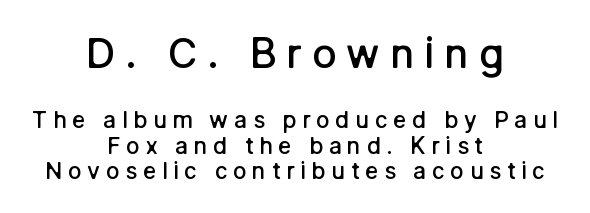
Q: Is the text bold? A: Semi-bold.
Q: Is the text italic (slanted)? A: No, it is upright.
Q: Is the typeface a serif or a sans-serif typeface? A: Sans-serif.
Q: Is the text underlined? A: No.
Q: How is the paragraph aligned? A: Centered.
Q: Is the spacing between letters normal or unusually wide? A: Unusually wide.
Q: Is the spacing between lines tight, normal or loose? A: Tight.
Q: Which block of text is set in a larger size, the first (top) or the second (bottom)? A: The first (top) one.
Q: Width (condensed, normal, or wide)? A: Normal.
Q: Stroke contrast? A: Low.
Q: x-height? A: Medium.
Q: Monospaced? A: No.
